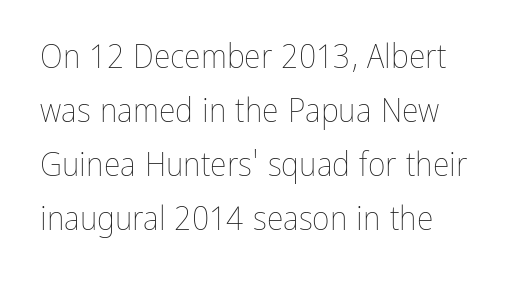
Q: Is the text bold? A: No.
Q: Is the text italic (slanted)? A: No, it is upright.
Q: Is the text underlined? A: No.
Q: Is the spacing between letters normal or unusually wide? A: Normal.
Q: Is the spacing between lines tight, normal or loose? A: Normal.
Q: Width (condensed, normal, or wide)? A: Condensed.
Q: Stroke contrast? A: Low.
Q: x-height? A: Medium.
Q: Monospaced? A: No.
